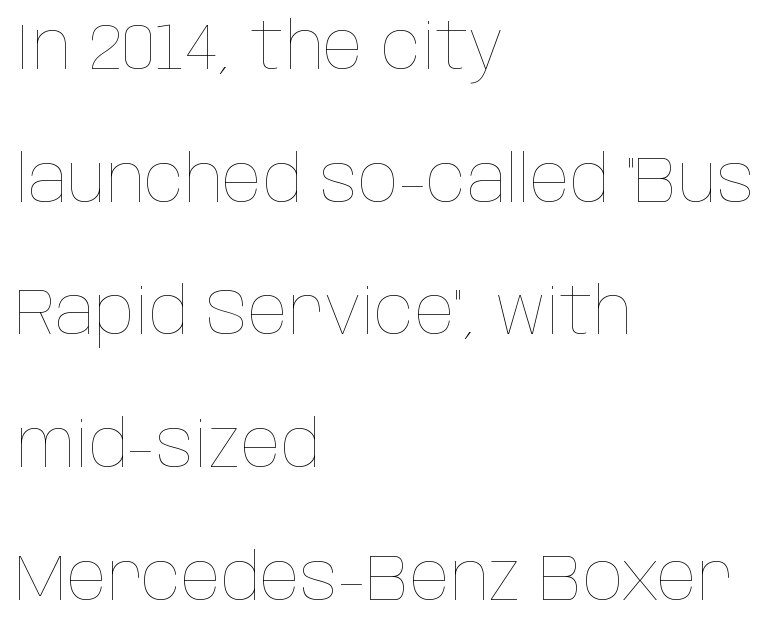
{"italic": "no", "bold": "no", "weight": "thin", "width": "condensed", "stroke_contrast": "low", "x_height": "large", "monospaced": "no", "underline": "no", "align": "left", "line_spacing": "loose", "line_spacing_ratio": 2.01, "letter_spacing": "normal", "letter_spacing_em": 0.0, "glyph_px": 66}
